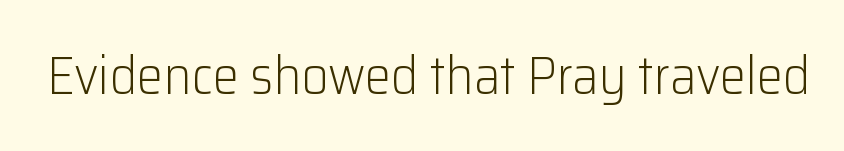
{"serif": "no", "italic": "no", "bold": "no", "weight": "light", "width": "normal", "stroke_contrast": "low", "x_height": "medium", "monospaced": "no", "underline": "no", "letter_spacing": "normal", "letter_spacing_em": 0.0, "glyph_px": 53}
